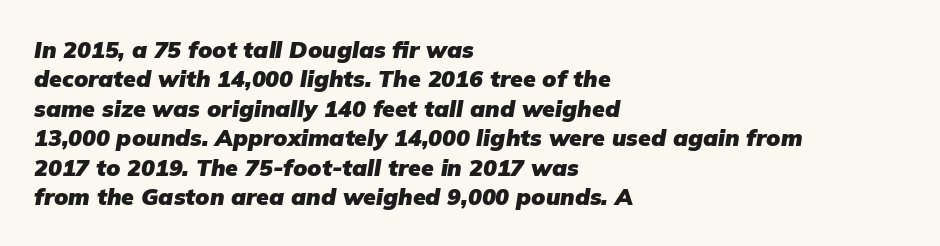
Is the block centered? No — it sits flush against the left margin. You'd pick this weight for a headline — it's a proper bold. An italicized treatment has been applied to the whole sample. Reading down the column, the eye jumps a familiar distance to each next line.
